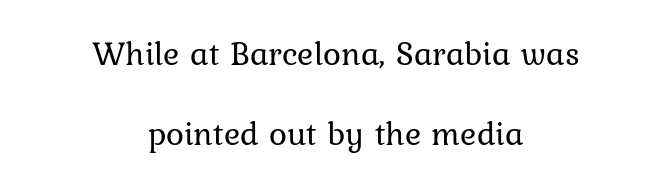
The image shows 34 px regular-weight type, upright; set centered, loose line spacing (2.36x), normal letter spacing, not underlined; low stroke contrast and a medium x-height.
